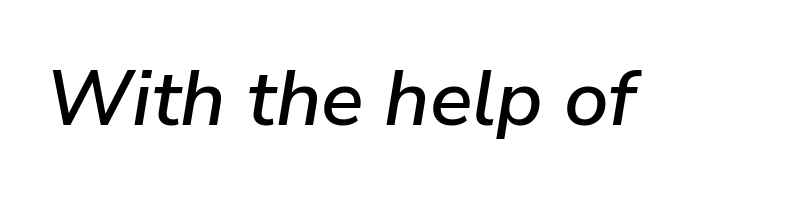
Here the designer chose a conventional face with non-uniform glyph widths. Notice how the stems are inclined rather than vertical — that's the hallmark of italics. These lines keep a tight, regular rhythm from letter to letter. Quick note: underline off.
